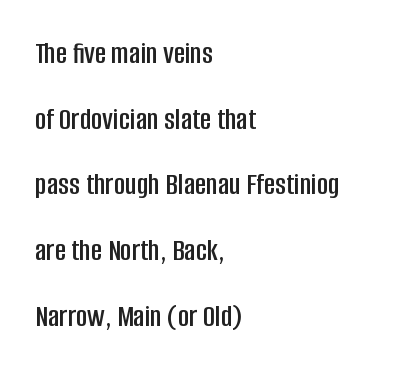
The image shows 31 px condensed sans-serif type, upright; set left-aligned, loose line spacing (2.12x), normal letter spacing, not underlined; low stroke contrast and a large x-height.
